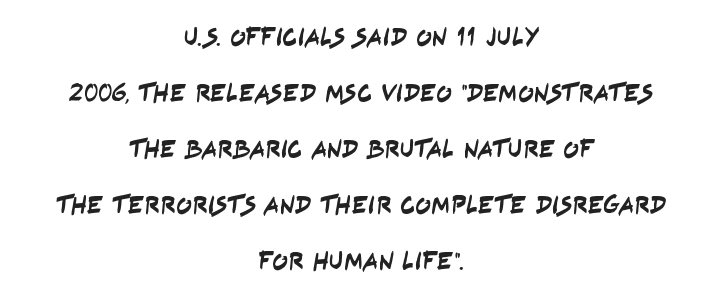
{"underline": "no", "align": "center", "line_spacing": "loose", "line_spacing_ratio": 2.15, "letter_spacing": "normal", "letter_spacing_em": 0.0, "glyph_px": 26}
